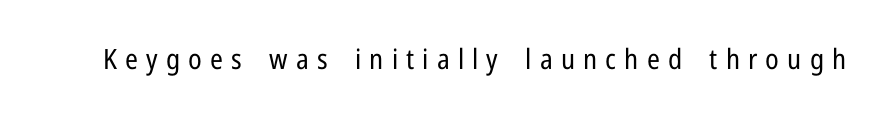
The image shows 28 px regular-weight, condensed sans-serif type, upright; set unusually wide letter spacing (+0.29 em), not underlined; low stroke contrast and a medium x-height.
